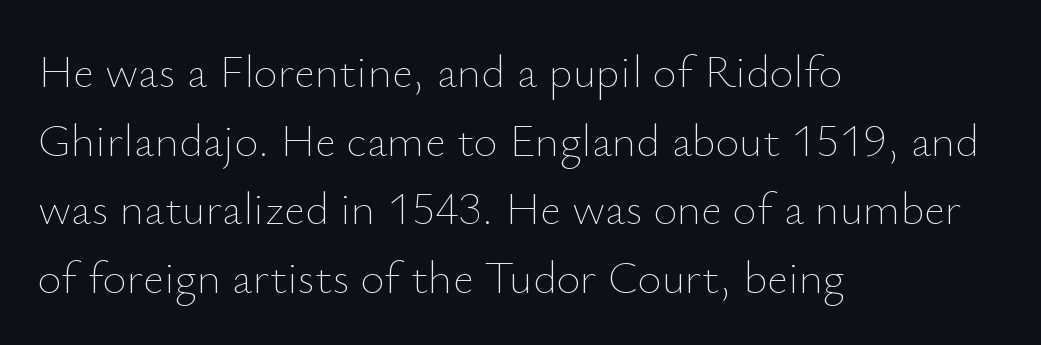
Honestly, there is no underline to notice here at all. Nope, not italic — everything's standing straight. The weight tops out at a normal text grade. What's the leading like? Ordinary, nothing unusual. Compared with typical body copy, the letter spacing here is the same.
